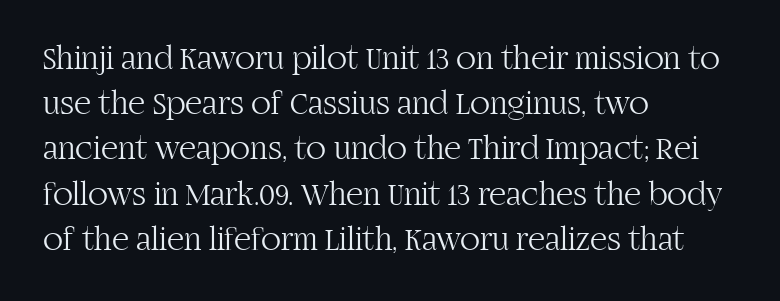
Q: Is the text bold? A: No.
Q: Is the text italic (slanted)? A: No, it is upright.
Q: Is the typeface a serif or a sans-serif typeface? A: Serif.
Q: Is the text underlined? A: No.
Q: How is the paragraph aligned? A: Left-aligned.
Q: Is the spacing between letters normal or unusually wide? A: Normal.
Q: Is the spacing between lines tight, normal or loose? A: Normal.
Q: Width (condensed, normal, or wide)? A: Normal.
Q: Stroke contrast? A: High.
Q: x-height? A: Large.
Q: Monospaced? A: No.
